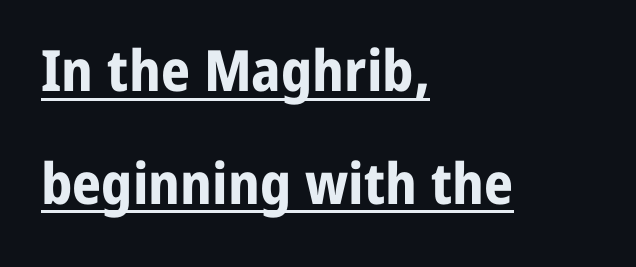
Q: Is the text bold? A: Yes.
Q: Is the text italic (slanted)? A: No, it is upright.
Q: Is the typeface a serif or a sans-serif typeface? A: Sans-serif.
Q: Is the text underlined? A: Yes.
Q: How is the paragraph aligned? A: Left-aligned.
Q: Is the spacing between letters normal or unusually wide? A: Normal.
Q: Is the spacing between lines tight, normal or loose? A: Loose.
Q: Width (condensed, normal, or wide)? A: Normal.
Q: Stroke contrast? A: Low.
Q: x-height? A: Medium.
Q: Monospaced? A: No.
